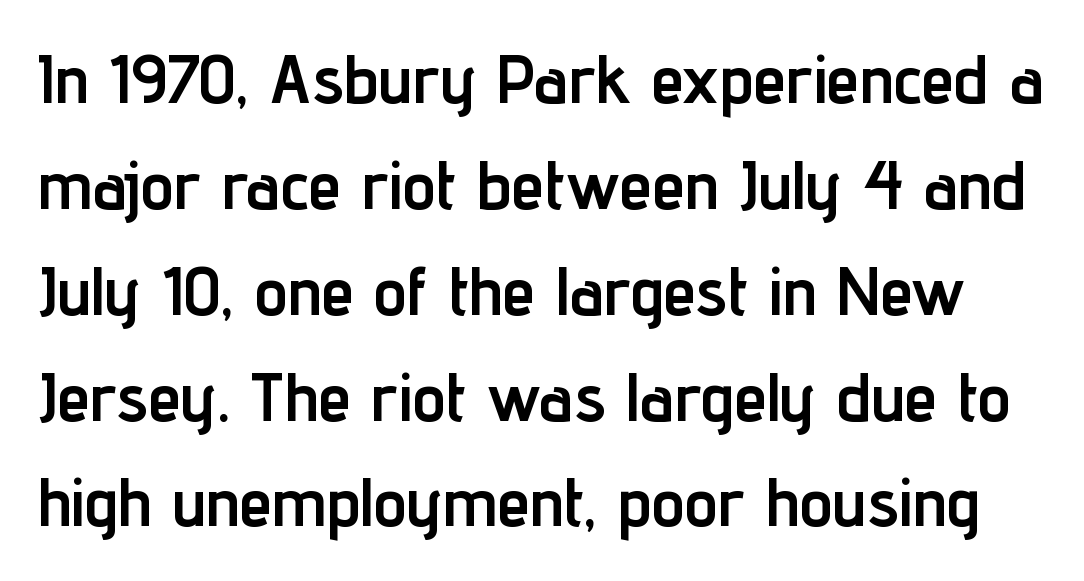
{"serif": "no", "italic": "no", "bold": "yes", "weight": "semibold", "width": "condensed", "stroke_contrast": "low", "x_height": "medium", "monospaced": "no", "underline": "no", "line_spacing": "normal", "line_spacing_ratio": 1.58, "letter_spacing": "normal", "letter_spacing_em": 0.0, "glyph_px": 67}
